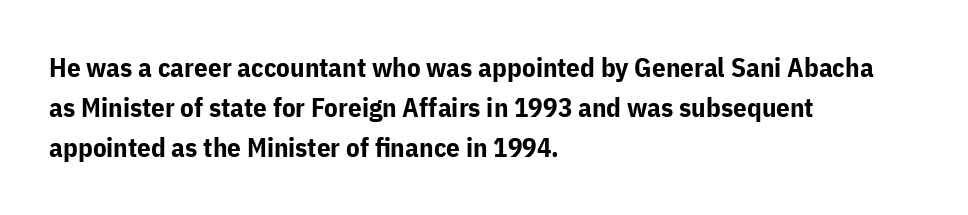
Q: Is the text bold? A: Yes.
Q: Is the text italic (slanted)? A: No, it is upright.
Q: Is the text underlined? A: No.
Q: How is the paragraph aligned? A: Left-aligned.
Q: Is the spacing between letters normal or unusually wide? A: Normal.
Q: Is the spacing between lines tight, normal or loose? A: Normal.
